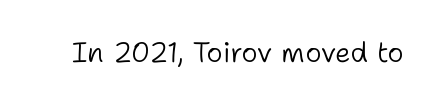
Q: Is the text bold? A: No.
Q: Is the text italic (slanted)? A: No, it is upright.
Q: Is the typeface a serif or a sans-serif typeface? A: Sans-serif.
Q: Is the text underlined? A: No.
Q: Is the spacing between letters normal or unusually wide? A: Normal.
Q: Width (condensed, normal, or wide)? A: Normal.
Q: Stroke contrast? A: Low.
Q: x-height? A: Medium.
Q: Monospaced? A: No.
